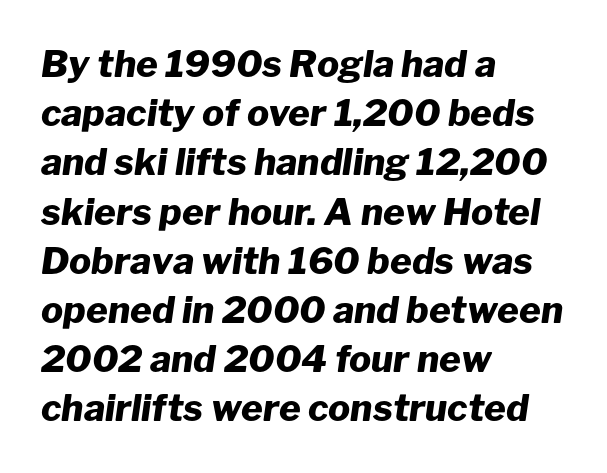
{"italic": "yes", "lean": "right", "slant_degrees": 8, "bold": "yes", "weight": "heavy", "width": "normal", "stroke_contrast": "low", "x_height": "medium", "monospaced": "no", "underline": "no", "align": "left", "line_spacing": "normal", "line_spacing_ratio": 1.33, "letter_spacing": "normal", "letter_spacing_em": 0.0, "glyph_px": 37}
